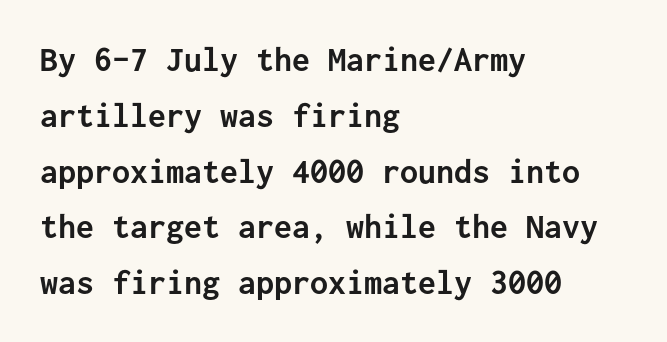
The image shows 36 px semibold sans-serif type, upright, monospaced; set left-aligned, normal line spacing (1.55x), normal letter spacing, not underlined; low stroke contrast and a medium x-height.
